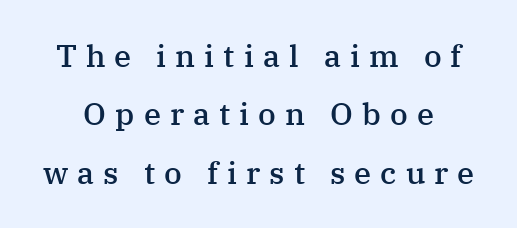
Look at the tracking — it's clearly loosened, letters drifting apart. The passage shown is semibold, sitting just below true bold. Think of a printed novel: that variable character pitch is what you see here. A roman cut, with each character standing at attention. Typographically, this falls in the serif category. No word sits above an underline.
